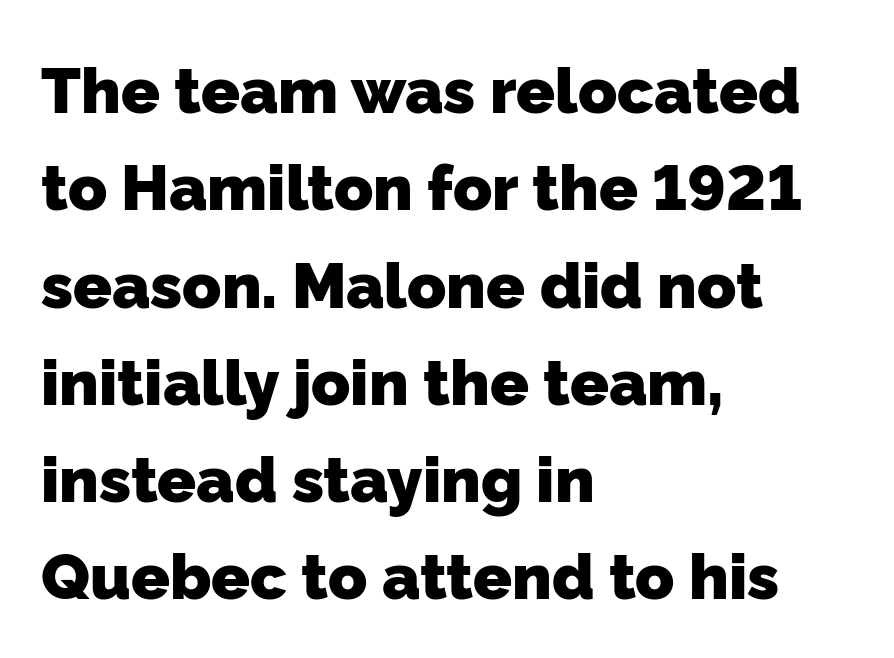
Descenders hang freely into open space. These lines are set flush left with a ragged right edge. The rendering uses a moderate line-height, typical for paragraphs. These lines are rendered in a variable-pitch font. To sum up the face: it is a sans, with no serifs.
